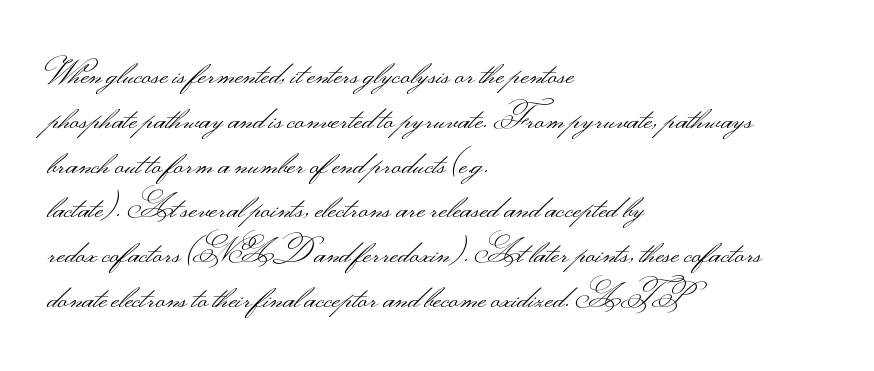
Q: Is the text bold? A: No.
Q: Is the text italic (slanted)? A: Yes.
Q: Is the typeface a serif or a sans-serif typeface? A: Sans-serif.
Q: Is the text underlined? A: No.
Q: How is the paragraph aligned? A: Left-aligned.
Q: Is the spacing between letters normal or unusually wide? A: Normal.
Q: Is the spacing between lines tight, normal or loose? A: Normal.
Q: Width (condensed, normal, or wide)? A: Wide.
Q: Stroke contrast? A: Medium.
Q: Monospaced? A: No.
